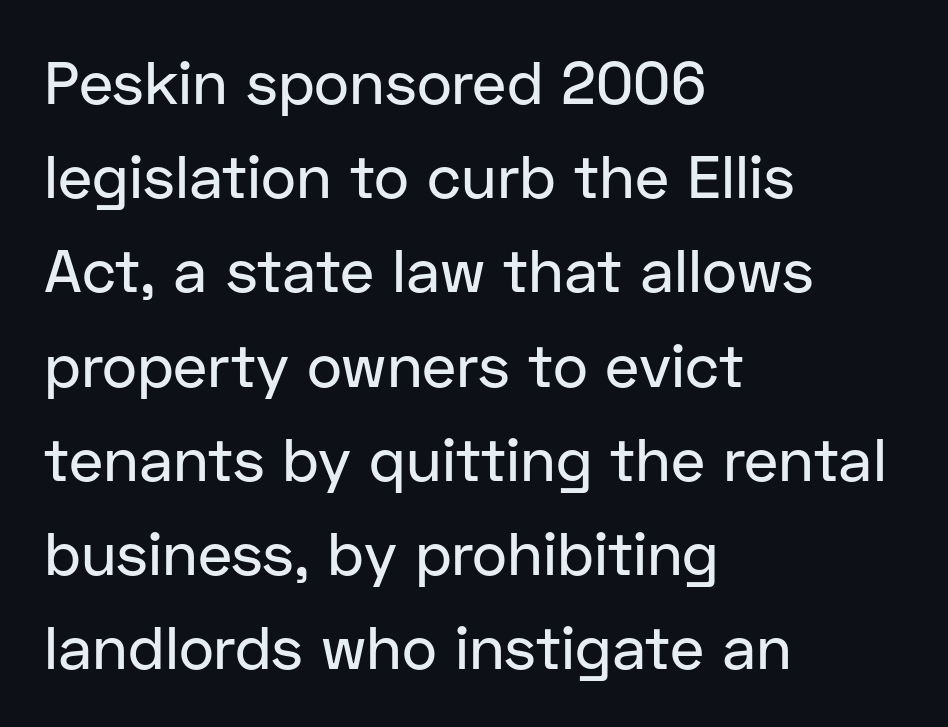
Each letter keeps its own natural width here, so spacing adapts to shape. Each row of text sits above clean, open space. The axis of the letterforms is exactly vertical. Tracking value appears to be zero — textbook default spacing.
